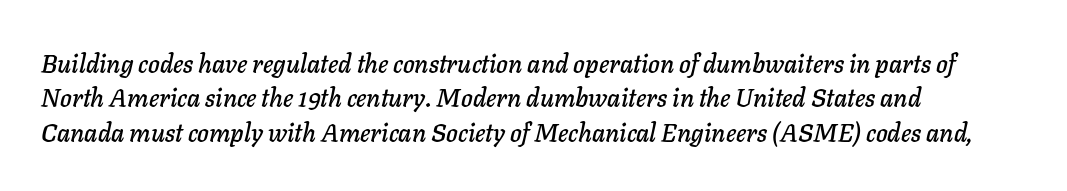
When letters slant like this, we call the style italic. The lines are quadded left. Reading down the column, the eye jumps a familiar distance to each next line. Plain, unruled lines of type. Compared with typical body copy, the letter spacing here is the same.
